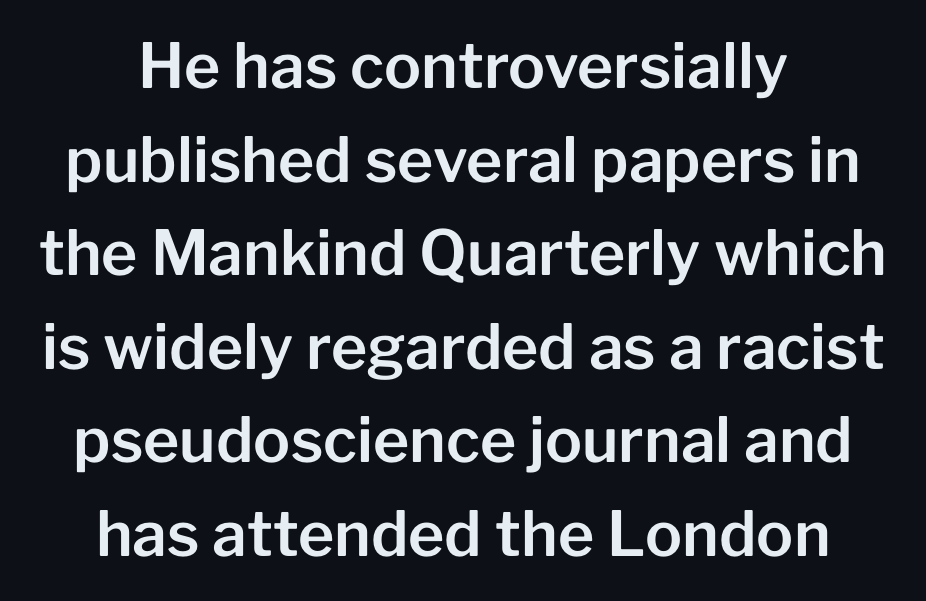
The image shows 62 px sans-serif type, upright; set centered, normal line spacing (1.51x), normal letter spacing, not underlined; low stroke contrast and a medium x-height.
